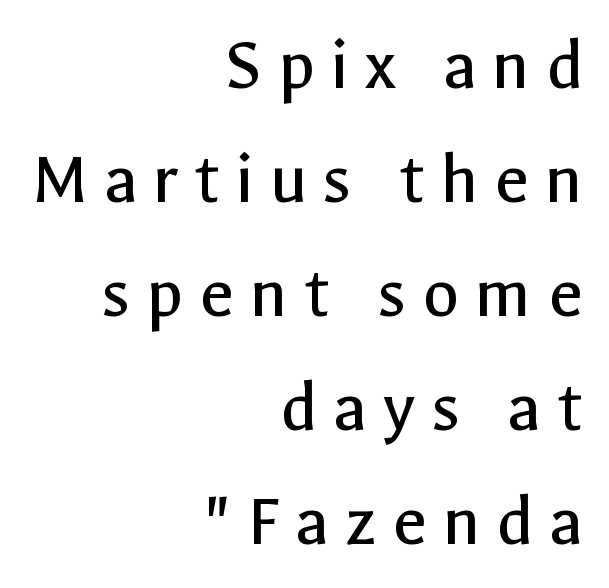
These lines are set flush right with a ragged left edge. Rows of type keep a routine distance in the vertical direction. It's the straight-up-and-down kind of type. The text was rendered using a sans face with plain stroke endings.
